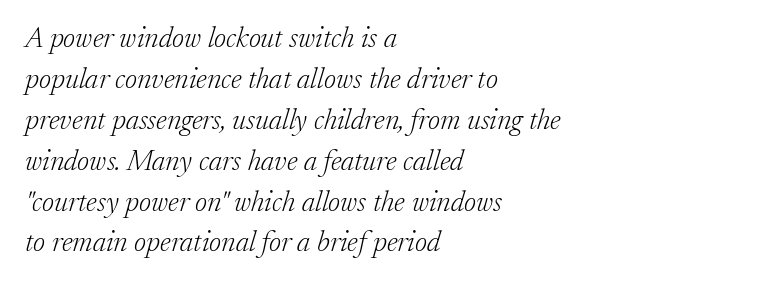
Q: Is the text bold? A: No.
Q: Is the text italic (slanted)? A: Yes, it leans right by about 17 degrees.
Q: Is the typeface a serif or a sans-serif typeface? A: Serif.
Q: Is the text underlined? A: No.
Q: How is the paragraph aligned? A: Left-aligned.
Q: Is the spacing between letters normal or unusually wide? A: Normal.
Q: Is the spacing between lines tight, normal or loose? A: Normal.
Q: Width (condensed, normal, or wide)? A: Normal.
Q: Stroke contrast? A: Low.
Q: x-height? A: Medium.
Q: Monospaced? A: No.
